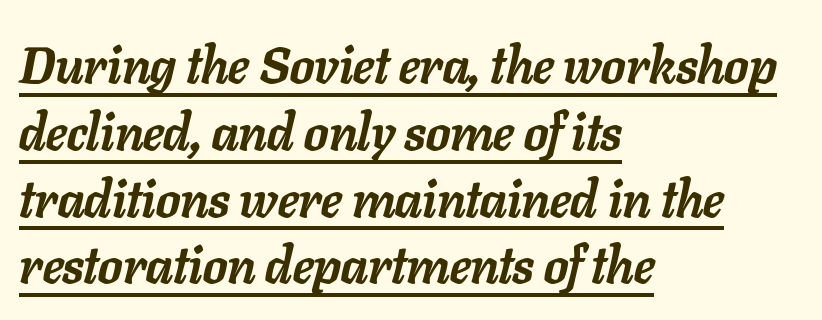
These lines are rendered in a variable-pitch font. The face used here has the dense, thick strokes of a bold. There's an unmistakable incline to the writing here. The line-height multiplier appears to be the usual default. Default kerning and tracking; the words read as compact shapes. The paragraph shown leans on its left margin.
